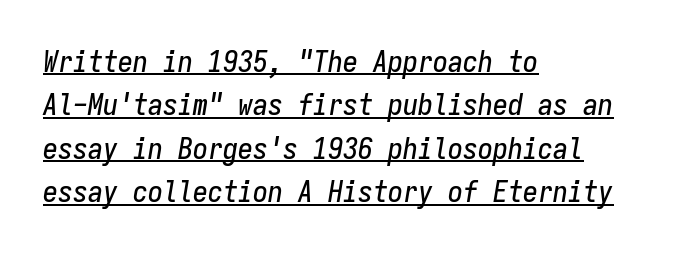
{"italic": "yes", "lean": "right", "slant_degrees": 9, "width": "condensed", "stroke_contrast": "low", "x_height": "medium", "monospaced": "yes", "underline": "yes", "align": "left", "line_spacing": "normal", "line_spacing_ratio": 1.45, "letter_spacing": "normal", "letter_spacing_em": 0.0, "glyph_px": 30}
